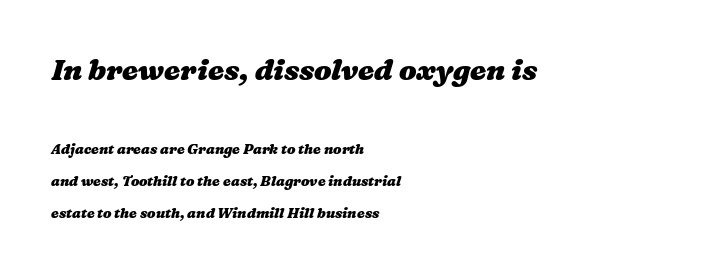
Q: Is the text bold? A: Yes.
Q: Is the text underlined? A: No.
Q: How is the paragraph aligned? A: Left-aligned.
Q: Is the spacing between letters normal or unusually wide? A: Normal.
Q: Is the spacing between lines tight, normal or loose? A: Loose.
Q: Which block of text is set in a larger size, the first (top) or the second (bottom)? A: The first (top) one.
Q: Width (condensed, normal, or wide)? A: Wide.
Q: Stroke contrast? A: Medium.
Q: x-height? A: Medium.
Q: Monospaced? A: No.
